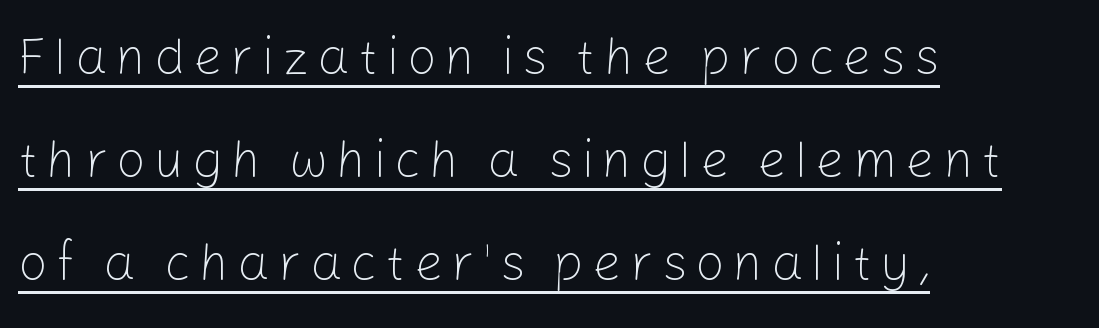
Q: Is the text bold? A: No.
Q: Is the text italic (slanted)? A: No, it is upright.
Q: Is the typeface a serif or a sans-serif typeface? A: Sans-serif.
Q: Is the text underlined? A: Yes.
Q: How is the paragraph aligned? A: Left-aligned.
Q: Is the spacing between lines tight, normal or loose? A: Loose.
Q: Width (condensed, normal, or wide)? A: Normal.
Q: Stroke contrast? A: Low.
Q: x-height? A: Medium.
Q: Monospaced? A: No.
